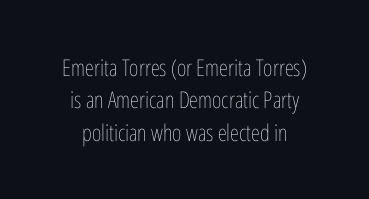
{"italic": "no", "bold": "no", "underline": "no", "line_spacing": "normal", "line_spacing_ratio": 1.41, "letter_spacing": "normal", "letter_spacing_em": 0.0, "glyph_px": 23}
